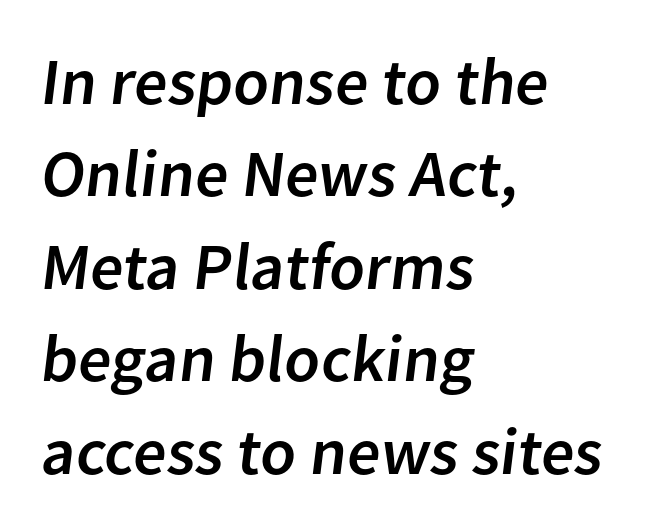
The image shows 66 px sans-serif type; set left-aligned, normal line spacing (1.4x), normal letter spacing, not underlined; low stroke contrast and a medium x-height.
